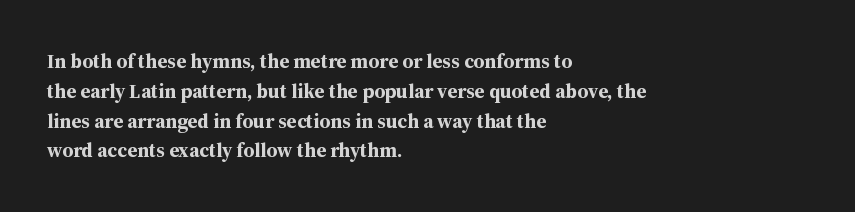
Q: Is the text bold? A: Yes.
Q: Is the text italic (slanted)? A: No, it is upright.
Q: Is the text underlined? A: No.
Q: How is the paragraph aligned? A: Left-aligned.
Q: Is the spacing between letters normal or unusually wide? A: Normal.
Q: Is the spacing between lines tight, normal or loose? A: Normal.
